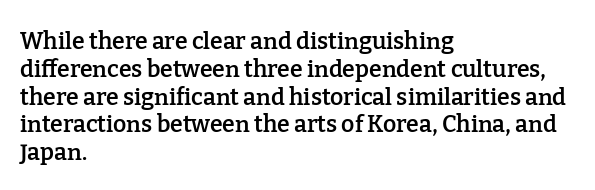
{"italic": "no", "bold": "semi", "underline": "no", "align": "left", "line_spacing_ratio": 1.21, "letter_spacing": "normal", "letter_spacing_em": 0.0, "glyph_px": 23}
